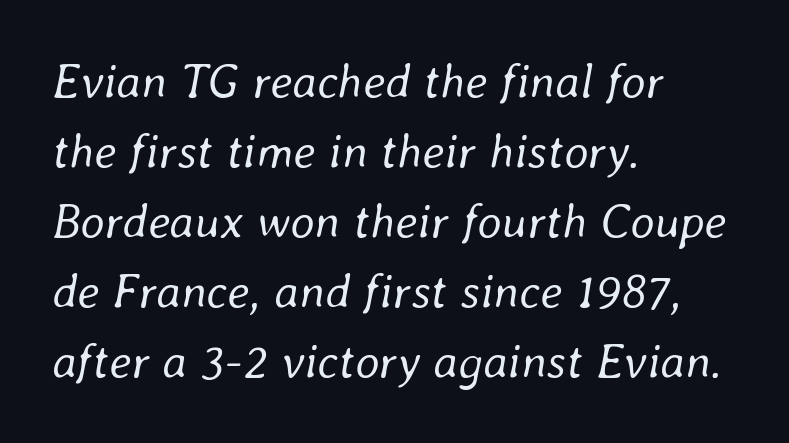
Q: Is the text bold? A: No.
Q: Is the text italic (slanted)? A: Yes, it leans right by about 8 degrees.
Q: Is the text underlined? A: No.
Q: How is the paragraph aligned? A: Left-aligned.
Q: Is the spacing between letters normal or unusually wide? A: Normal.
Q: Is the spacing between lines tight, normal or loose? A: Normal.
Q: Width (condensed, normal, or wide)? A: Normal.
Q: Stroke contrast? A: Low.
Q: x-height? A: Medium.
Q: Monospaced? A: No.
